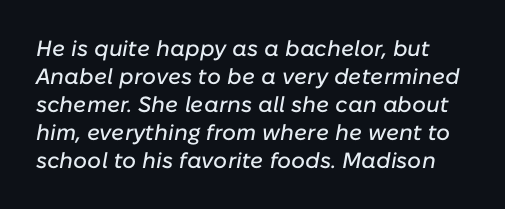
{"italic": "yes", "lean": "right", "slant_degrees": 10, "underline": "no", "line_spacing": "normal", "line_spacing_ratio": 1.27, "letter_spacing": "normal", "letter_spacing_em": 0.0, "glyph_px": 22}
